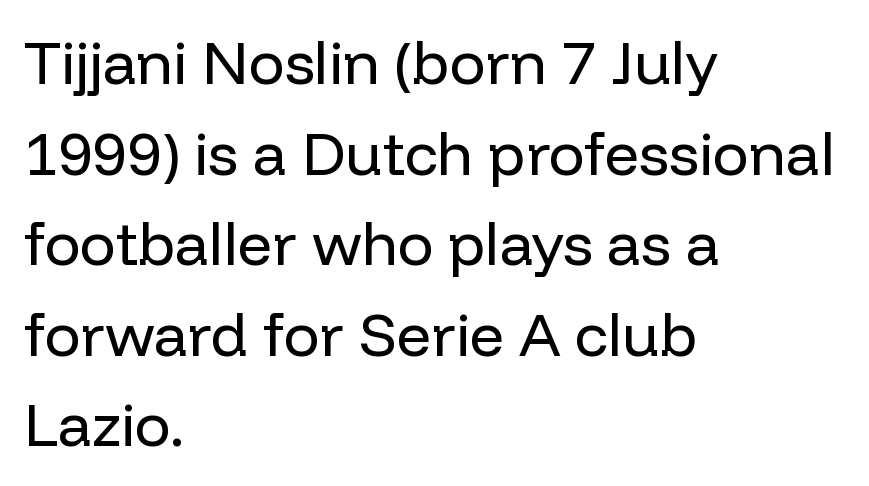
Q: Is the text bold? A: No.
Q: Is the text italic (slanted)? A: No, it is upright.
Q: Is the typeface a serif or a sans-serif typeface? A: Sans-serif.
Q: Is the text underlined? A: No.
Q: How is the paragraph aligned? A: Left-aligned.
Q: Is the spacing between letters normal or unusually wide? A: Normal.
Q: Is the spacing between lines tight, normal or loose? A: Normal.
Q: Width (condensed, normal, or wide)? A: Normal.
Q: Stroke contrast? A: Low.
Q: x-height? A: Medium.
Q: Monospaced? A: No.
